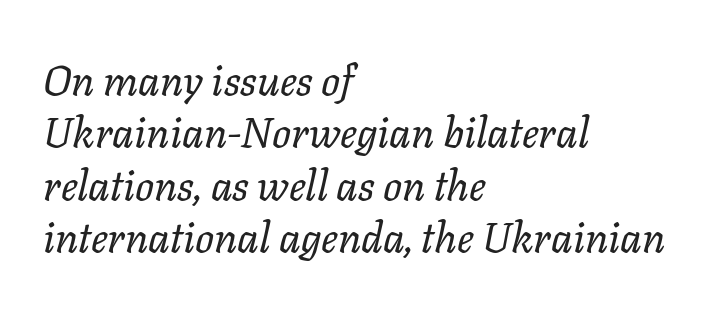
The image shows 42 px regular-weight type, italic (leaning right); set left-aligned, normal line spacing (1.25x), normal letter spacing, not underlined; low stroke contrast and a medium x-height.
